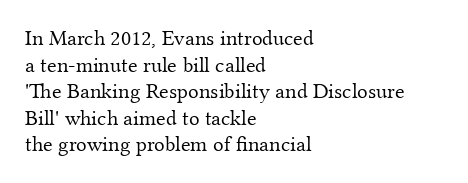
The image shows 22 px text type, upright; set left-aligned, line spacing 1.21x, normal letter spacing, not underlined.
